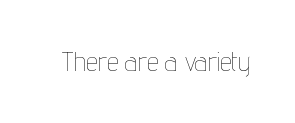
{"italic": "no", "bold": "no", "underline": "no", "letter_spacing": "normal", "letter_spacing_em": 0.0, "glyph_px": 27}
